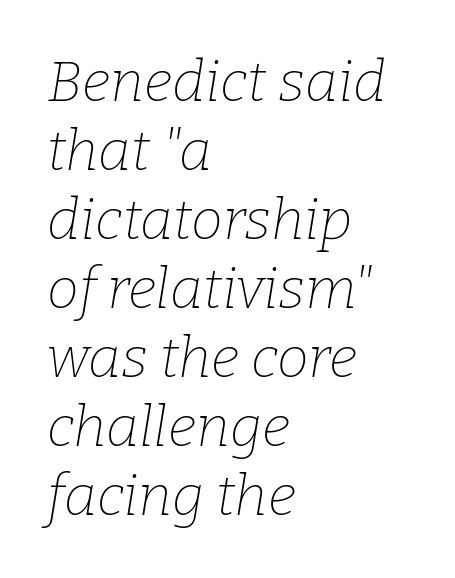
The image shows 57 px thin serif type, italic (leaning right); set left-aligned, line spacing 1.21x, normal letter spacing, not underlined; low stroke contrast and a medium x-height.
